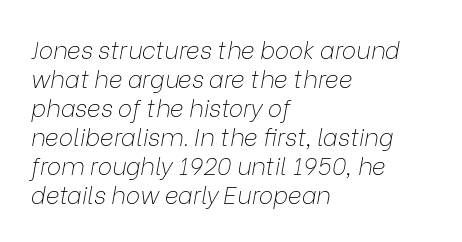
{"italic": "yes", "lean": "right", "slant_degrees": 9, "bold": "no", "underline": "no", "align": "left", "line_spacing_ratio": 1.21, "letter_spacing": "normal", "letter_spacing_em": 0.0, "glyph_px": 24}
